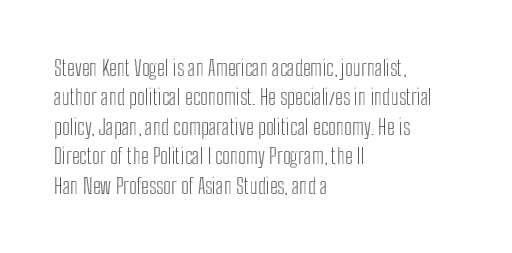
The image shows 22 px text type, upright; set left-aligned, normal line spacing (1.34x), normal letter spacing, not underlined.
